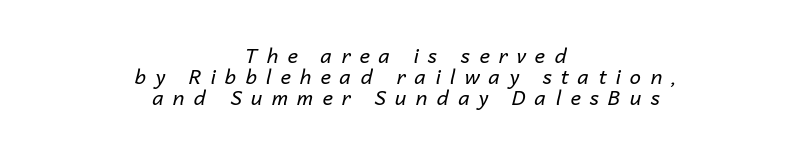
Q: Is the text bold? A: No.
Q: Is the text italic (slanted)? A: Yes, it leans right by about 14 degrees.
Q: Is the text underlined? A: No.
Q: How is the paragraph aligned? A: Centered.
Q: Is the spacing between letters normal or unusually wide? A: Unusually wide.
Q: Is the spacing between lines tight, normal or loose? A: Tight.
